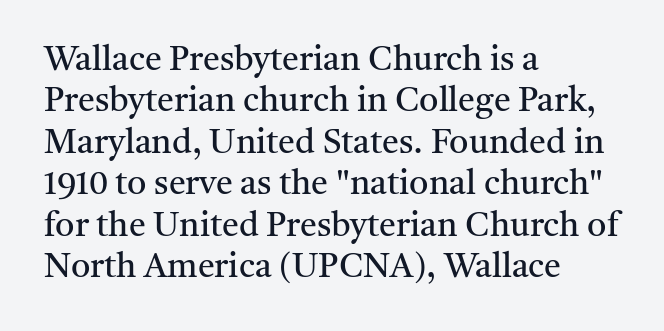
Short and long lines alike share a common starting point at left. A typesetter would call this proportional, since set widths differ per character. The characters display serif detailing at their extremities. Nothing unusual about the tracking: characters are spaced as the font intends. The gap between lines stays unmarked. Nope, not italic — everything's standing straight.
